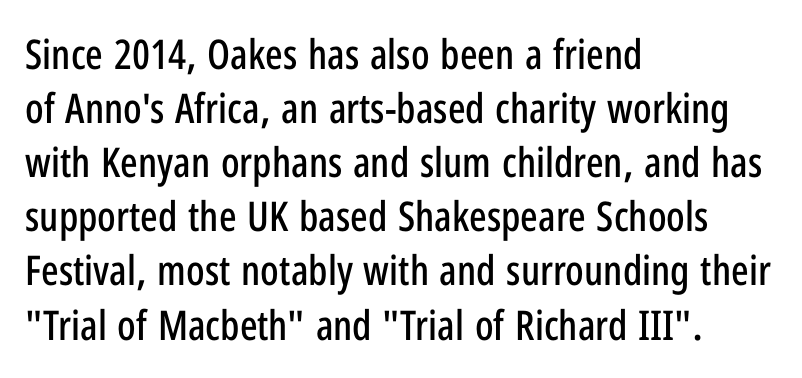
The rendering uses natural spacing where letterforms have individual widths. Reading down the block, your eye returns to a fixed left position each line. Beneath every word, the page is bare. The passage shown is typeset with a sans-serif family. This block has exactly the height ordinary leading produces. Quick note: not italic, upright.
